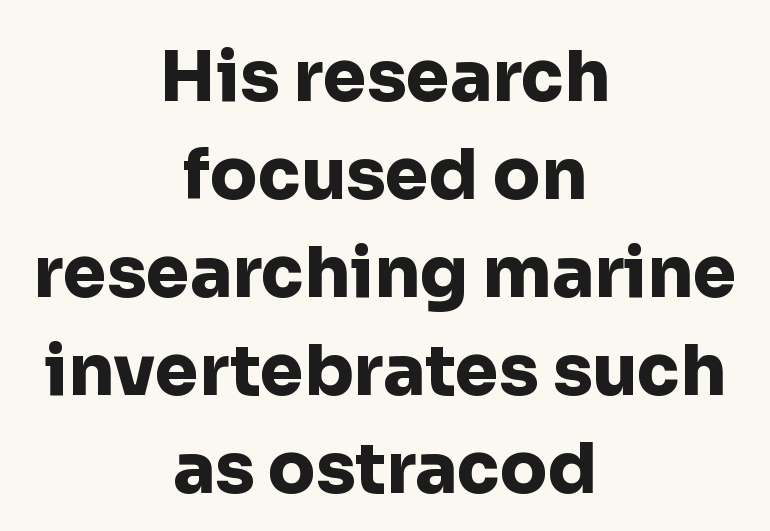
Typeset on center — no edge is straight. Think of a printed novel: that variable character pitch is what you see here. Look at the stroke-to-counter ratio: heavy, a bold. Descender tails drop into unmarked territory. This block has exactly the height ordinary leading produces.
